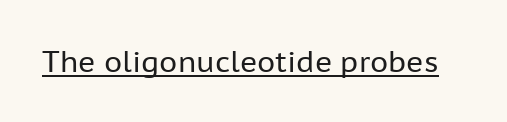
These characters rest on top of a visible drawn line. Ordinary non-slanted type is in use. Is this a heavy cut? Hardly; it is regular or lighter. Here the glyphs are tracked normally, forming tight word shapes.
